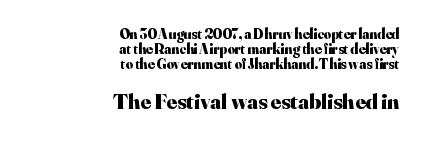
Q: Is the text bold? A: Yes.
Q: Is the text italic (slanted)? A: No, it is upright.
Q: Is the text underlined? A: No.
Q: How is the paragraph aligned? A: Right-aligned.
Q: Is the spacing between letters normal or unusually wide? A: Normal.
Q: Is the spacing between lines tight, normal or loose? A: Tight.
Q: Which block of text is set in a larger size, the first (top) or the second (bottom)? A: The second (bottom) one.
